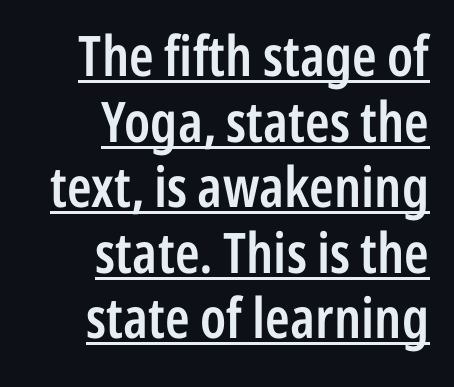
The image shows 56 px semibold, condensed sans-serif type, upright; set right-aligned, line spacing 1.17x, normal letter spacing, underlined; low stroke contrast and a medium x-height.
